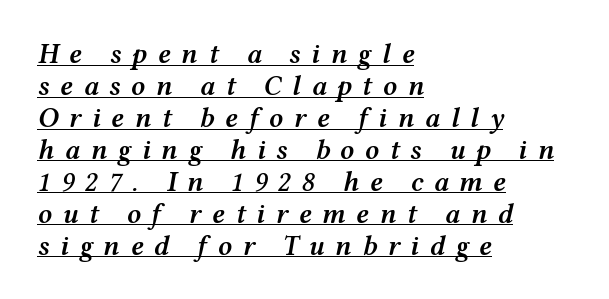
The image shows 28 px semibold, wide type, italic (leaning right); set left-aligned, tight line spacing (1.14x), unusually wide letter spacing (+0.37 em), underlined; medium stroke contrast and a medium x-height.
